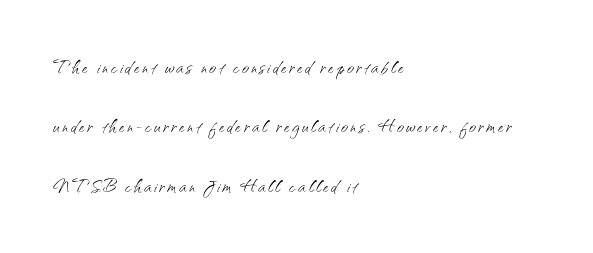
The text block is weighted toward the left margin, trailing off unevenly rightward. The block of text is sparse from top to bottom, with ample space between rows. The face looks like a standard text weight, possibly lighter.
